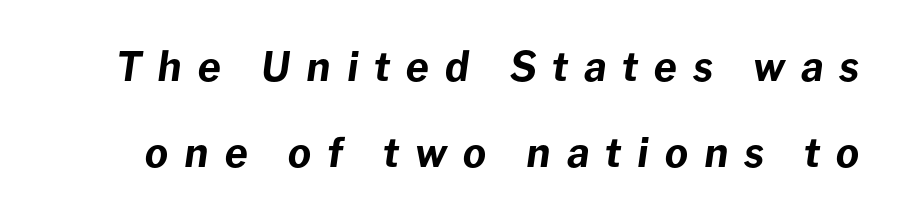
{"italic": "yes", "lean": "right", "slant_degrees": 8, "bold": "yes", "weight": "bold", "width": "normal", "stroke_contrast": "low", "x_height": "medium", "monospaced": "no", "underline": "no", "line_spacing": "loose", "line_spacing_ratio": 2.14, "letter_spacing": "wide", "letter_spacing_em": 0.4, "glyph_px": 40}
